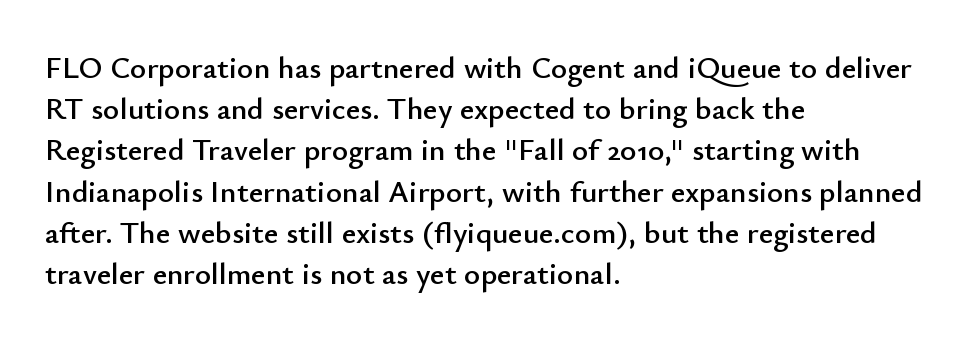
{"serif": "no", "italic": "no", "width": "normal", "stroke_contrast": "low", "x_height": "small", "monospaced": "no", "underline": "no", "align": "left", "line_spacing": "normal", "line_spacing_ratio": 1.33, "letter_spacing": "normal", "letter_spacing_em": 0.0, "glyph_px": 31}
